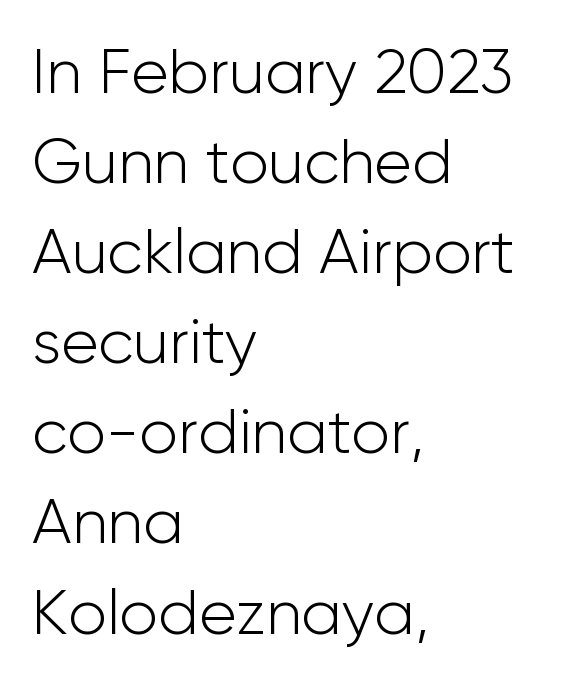
These glyphs show unthickened strokes, regular width or finer. Looks like regular typesetting: each glyph gets only the width it needs. The letters carry no serifs — their stems end cleanly without finishing strokes. Honestly, the row spacing looks completely unremarkable. Italic? Not at all — the glyphs are vertical. The paragraph shown leans on its left margin.
